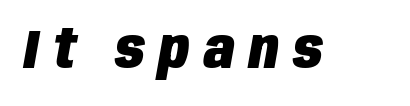
The image shows 55 px heavy, condensed type, italic (leaning right); set unusually wide letter spacing (+0.26 em), not underlined; low stroke contrast and a large x-height.
